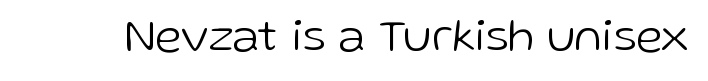
The image shows 47 px light sans-serif type, upright; set normal letter spacing, not underlined; low stroke contrast and a medium x-height.
